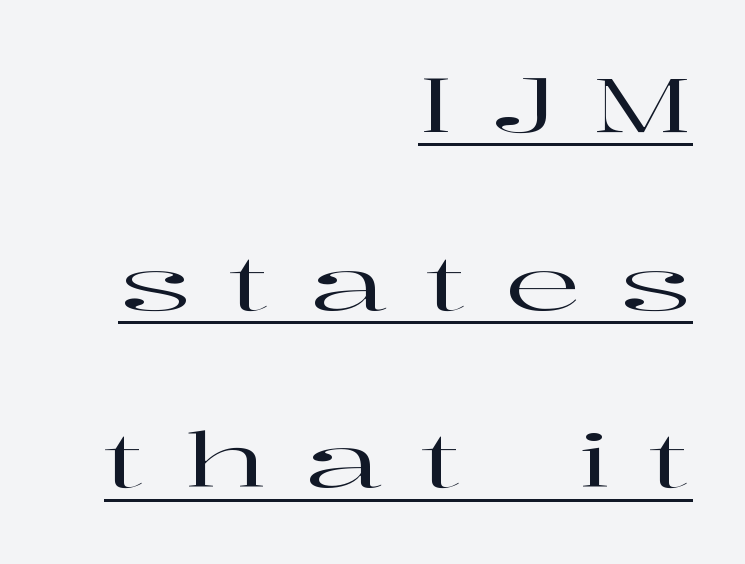
The image shows 75 px wide serif type, upright; set right-aligned, loose line spacing (2.37x), unusually wide letter spacing (+0.5 em), underlined; high stroke contrast and a medium x-height.
